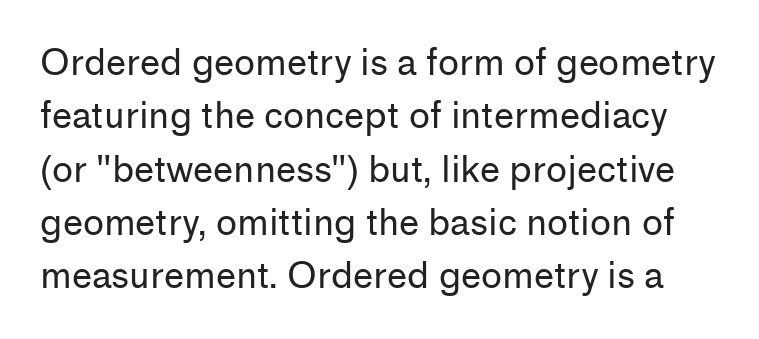
Normally led — the rows are evenly, conventionally spaced. Think of a printed novel: that variable character pitch is what you see here. Designer's note — italics off, roman on. This rendering employs a face without finishing strokes, i.e., a sans-serif. Bare-footed words on every line. Weight: regular or lighter.
